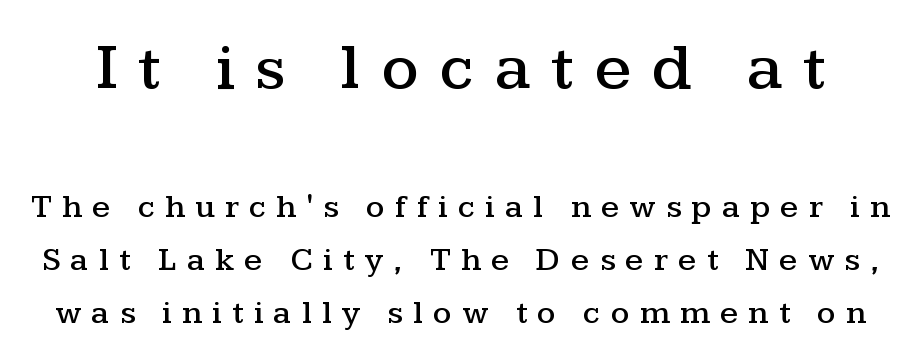
Q: Is the text italic (slanted)? A: No, it is upright.
Q: Is the typeface a serif or a sans-serif typeface? A: Serif.
Q: Is the text underlined? A: No.
Q: Is the spacing between letters normal or unusually wide? A: Unusually wide.
Q: Is the spacing between lines tight, normal or loose? A: Normal.
Q: Which block of text is set in a larger size, the first (top) or the second (bottom)? A: The first (top) one.
Q: Width (condensed, normal, or wide)? A: Wide.
Q: Stroke contrast? A: Medium.
Q: x-height? A: Medium.
Q: Monospaced? A: No.
